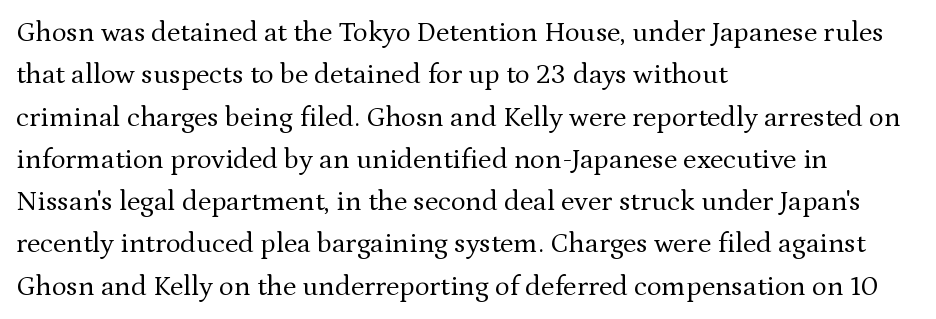
Q: Is the text bold? A: No.
Q: Is the text italic (slanted)? A: No, it is upright.
Q: Is the typeface a serif or a sans-serif typeface? A: Serif.
Q: Is the text underlined? A: No.
Q: How is the paragraph aligned? A: Left-aligned.
Q: Is the spacing between letters normal or unusually wide? A: Normal.
Q: Is the spacing between lines tight, normal or loose? A: Normal.
Q: Width (condensed, normal, or wide)? A: Normal.
Q: Stroke contrast? A: Medium.
Q: x-height? A: Medium.
Q: Monospaced? A: No.
